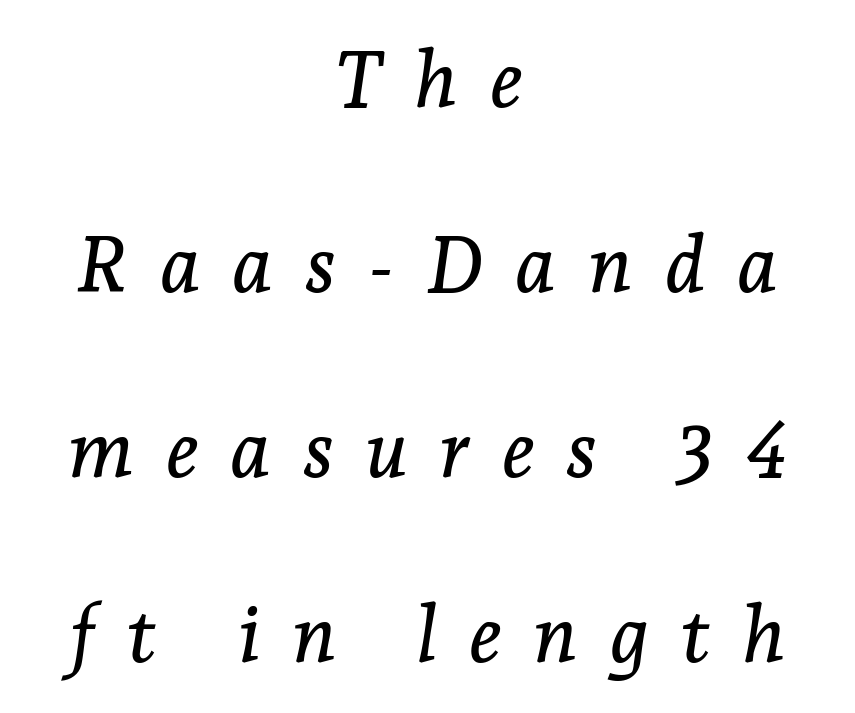
{"serif": "yes", "italic": "yes", "lean": "right", "slant_degrees": 7, "width": "normal", "stroke_contrast": "low", "x_height": "medium", "monospaced": "no", "underline": "no", "align": "center", "line_spacing": "loose", "line_spacing_ratio": 2.34, "letter_spacing": "wide", "letter_spacing_em": 0.4, "glyph_px": 79}
